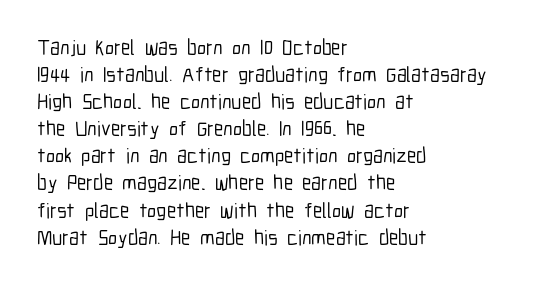
Q: Is the text italic (slanted)? A: No, it is upright.
Q: Is the text underlined? A: No.
Q: How is the paragraph aligned? A: Left-aligned.
Q: Is the spacing between letters normal or unusually wide? A: Normal.
Q: Is the spacing between lines tight, normal or loose? A: Normal.
